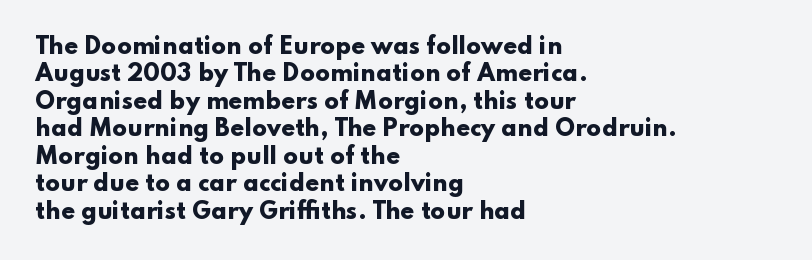
{"italic": "no", "bold": "yes", "underline": "no", "align": "left", "line_spacing": "normal", "line_spacing_ratio": 1.25, "letter_spacing": "normal", "letter_spacing_em": 0.0, "glyph_px": 22}
